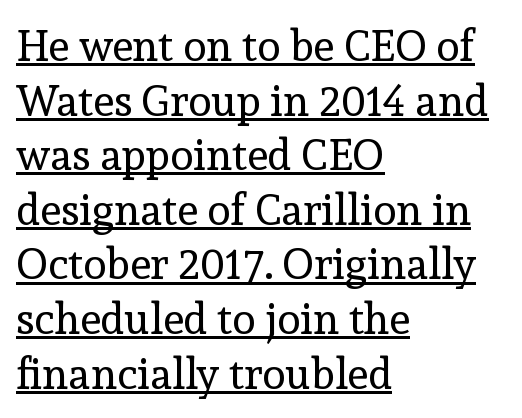
The image shows 43 px regular-weight serif type, upright; set left-aligned, normal line spacing (1.27x), normal letter spacing, underlined; a medium x-height.
